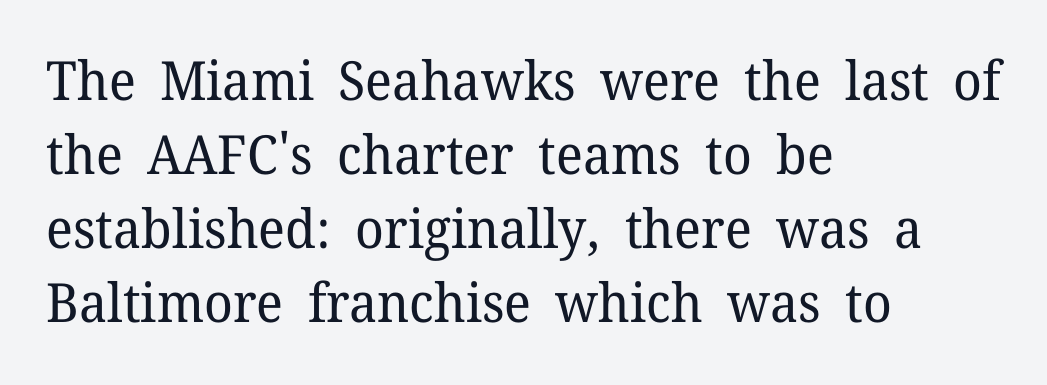
{"serif": "yes", "italic": "no", "bold": "no", "weight": "regular", "width": "normal", "stroke_contrast": "low", "x_height": "medium", "monospaced": "no", "underline": "no", "align": "left", "line_spacing": "normal", "line_spacing_ratio": 1.37, "letter_spacing": "normal", "letter_spacing_em": 0.0, "glyph_px": 54}
